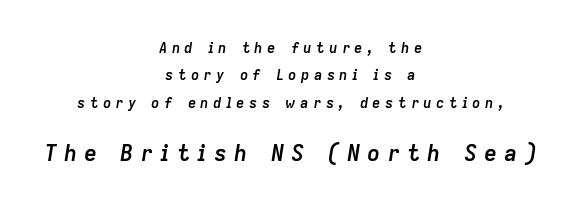
{"italic": "yes", "lean": "right", "slant_degrees": 9, "bold": "yes", "underline": "no", "align": "center", "line_spacing": "loose", "line_spacing_ratio": 1.96, "letter_spacing": "wide", "letter_spacing_em": 0.31, "larger_block": "second", "size_ratio": 1.57, "glyph_px": 22}
